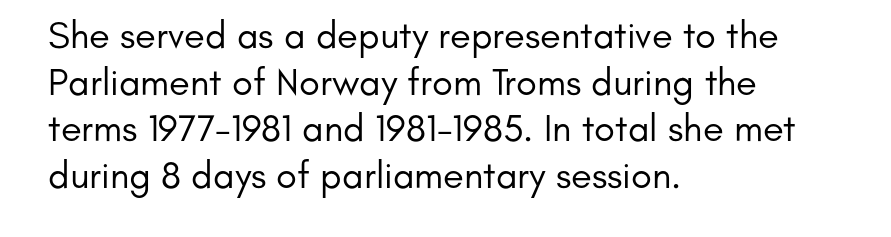
The image shows 38 px regular-weight sans-serif type, upright; set left-aligned, line spacing 1.23x, normal letter spacing, not underlined; low stroke contrast and a small x-height.
